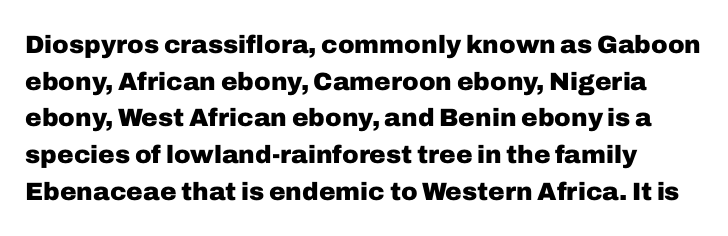
{"italic": "no", "bold": "yes", "underline": "no", "line_spacing": "normal", "line_spacing_ratio": 1.47, "letter_spacing": "normal", "letter_spacing_em": 0.0, "glyph_px": 25}
